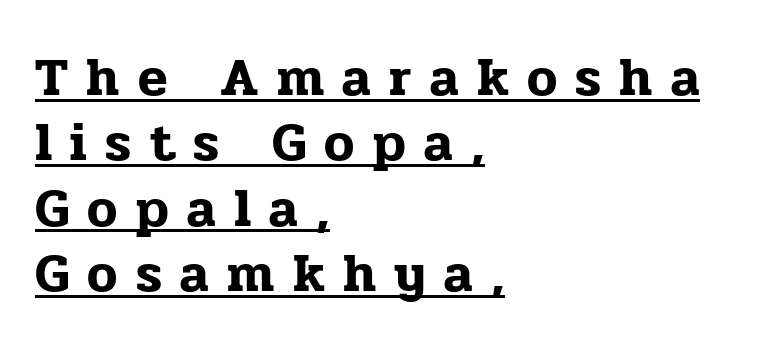
The image shows 54 px serif type, upright; set left-aligned, line spacing 1.21x, unusually wide letter spacing (+0.34 em), underlined; low stroke contrast and a medium x-height.
